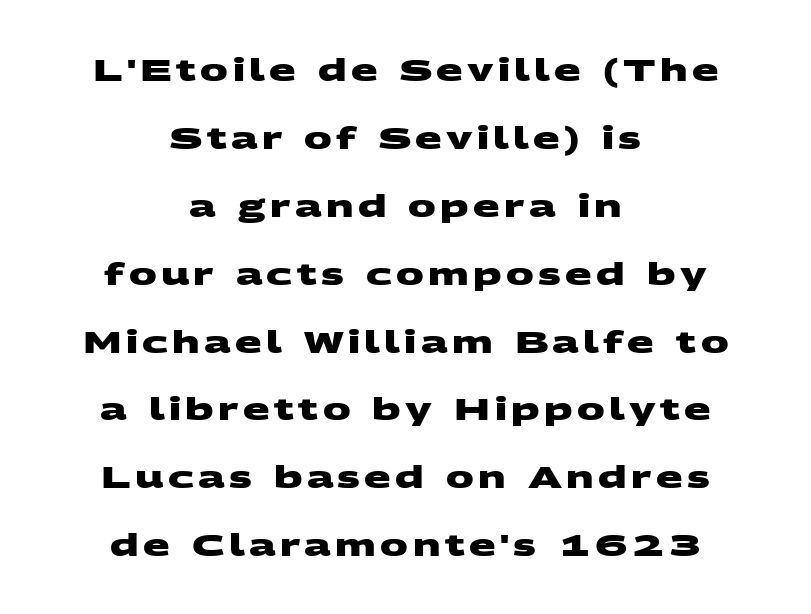
The whitespace from short lines is split evenly between both sides. The words here are not underlined. The glyphs in this specimen are sans serif. The sample has been set heavy, in full bold. Compared with typical paragraphs, the rows here are farther apart.
